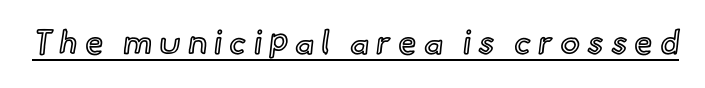
The image shows 33 px text type; set unusually wide letter spacing (+0.22 em), underlined; a small x-height.
